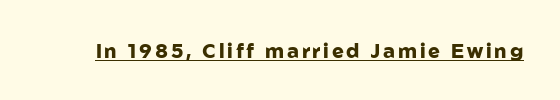
Q: Is the text bold? A: Yes.
Q: Is the text italic (slanted)? A: No, it is upright.
Q: Is the text underlined? A: Yes.
